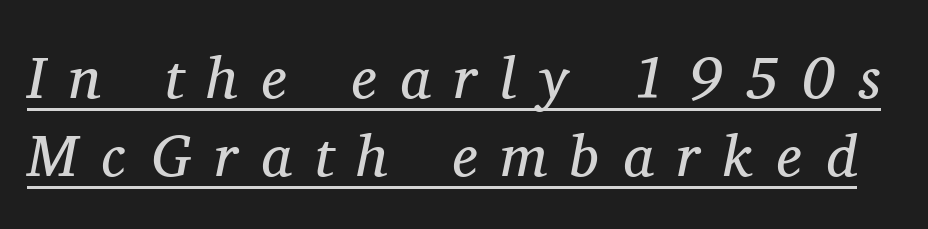
{"serif": "yes", "italic": "yes", "lean": "right", "slant_degrees": 11, "bold": "no", "weight": "regular", "width": "normal", "stroke_contrast": "medium", "x_height": "medium", "monospaced": "no", "underline": "yes", "line_spacing": "normal", "line_spacing_ratio": 1.32, "letter_spacing": "wide", "letter_spacing_em": 0.4, "glyph_px": 59}
